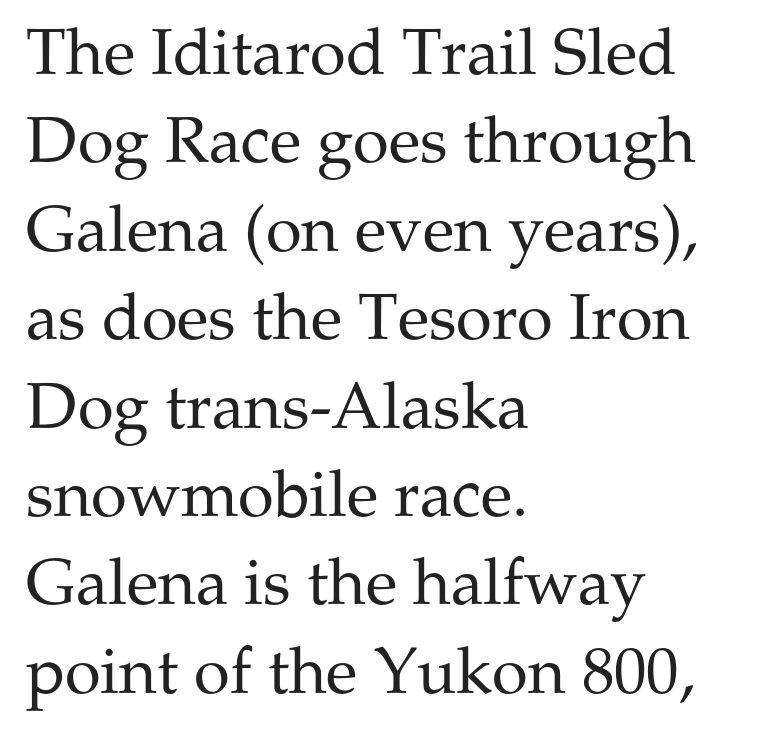
Examine the stroke ends and you'll spot serifs. Evenly set lines give the paragraph a standard silhouette. Descenders are the only things crossing below the line. Is this a fixed-width face? No — the glyphs have proportional, varying widths. Here the glyphs are tracked normally, forming tight word shapes. The cut favours lightness, reaching ordinary text weight at its darkest.
